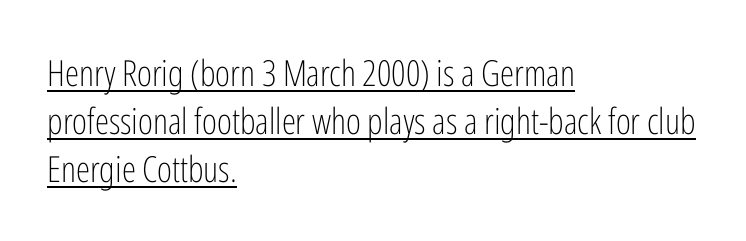
{"serif": "no", "italic": "no", "bold": "no", "weight": "light", "width": "condensed", "stroke_contrast": "low", "x_height": "medium", "monospaced": "no", "underline": "yes", "align": "left", "line_spacing": "normal", "line_spacing_ratio": 1.34, "letter_spacing": "normal", "letter_spacing_em": 0.0, "glyph_px": 36}
